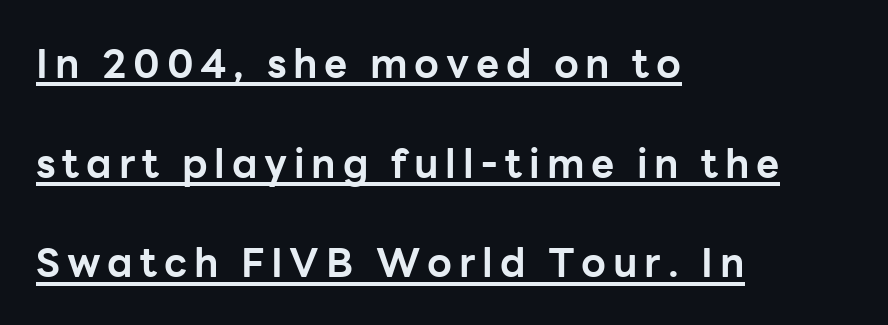
Q: Is the text bold? A: Yes.
Q: Is the text italic (slanted)? A: No, it is upright.
Q: Is the typeface a serif or a sans-serif typeface? A: Sans-serif.
Q: Is the text underlined? A: Yes.
Q: How is the paragraph aligned? A: Left-aligned.
Q: Is the spacing between lines tight, normal or loose? A: Loose.
Q: Width (condensed, normal, or wide)? A: Normal.
Q: Stroke contrast? A: Low.
Q: x-height? A: Medium.
Q: Monospaced? A: No.
